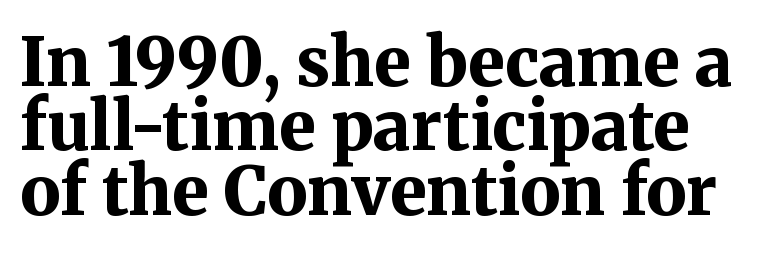
Q: Is the text bold? A: Yes.
Q: Is the text italic (slanted)? A: No, it is upright.
Q: Is the typeface a serif or a sans-serif typeface? A: Serif.
Q: Is the text underlined? A: No.
Q: Is the spacing between letters normal or unusually wide? A: Normal.
Q: Is the spacing between lines tight, normal or loose? A: Tight.
Q: Width (condensed, normal, or wide)? A: Normal.
Q: Stroke contrast? A: Medium.
Q: x-height? A: Medium.
Q: Monospaced? A: No.
